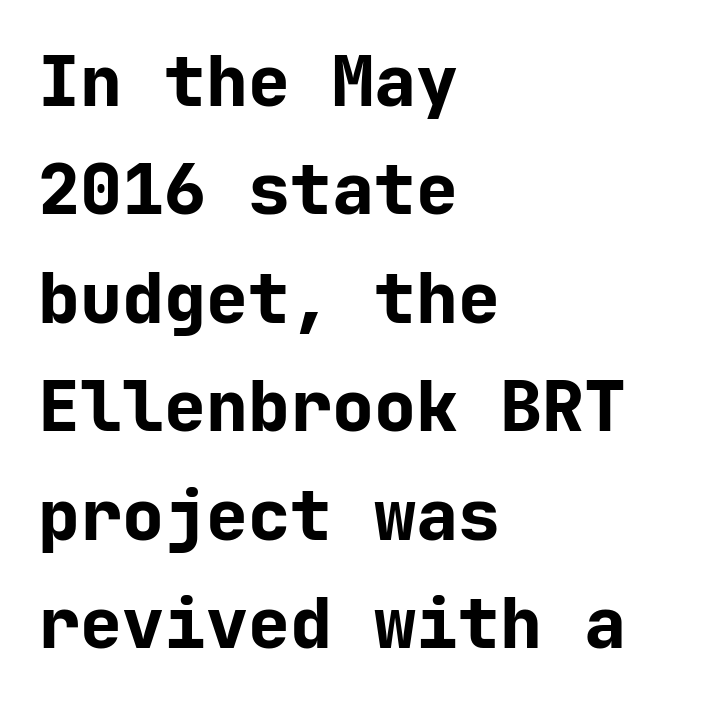
{"serif": "no", "italic": "no", "bold": "yes", "weight": "bold", "width": "normal", "stroke_contrast": "low", "x_height": "medium", "monospaced": "yes", "underline": "no", "align": "left", "line_spacing": "normal", "line_spacing_ratio": 1.55, "letter_spacing": "normal", "letter_spacing_em": 0.0, "glyph_px": 70}
